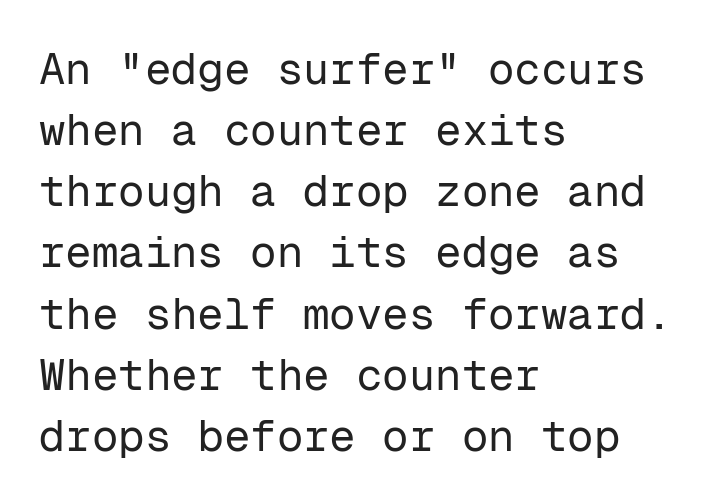
The image shows 44 px regular-weight sans-serif type, upright, monospaced; set left-aligned, normal line spacing (1.39x), normal letter spacing, not underlined; low stroke contrast and a medium x-height.
